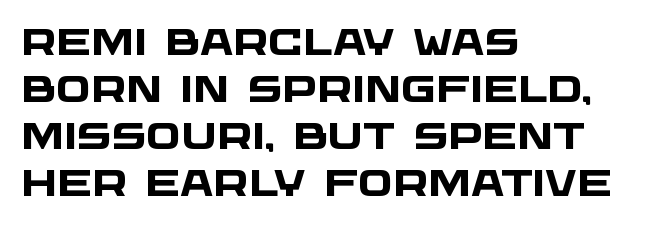
{"serif": "no", "bold": "yes", "weight": "heavy", "width": "wide", "stroke_contrast": "low", "x_height": "large", "monospaced": "no", "underline": "no", "align": "left", "line_spacing": "normal", "line_spacing_ratio": 1.27, "letter_spacing": "normal", "letter_spacing_em": 0.0, "glyph_px": 37}
